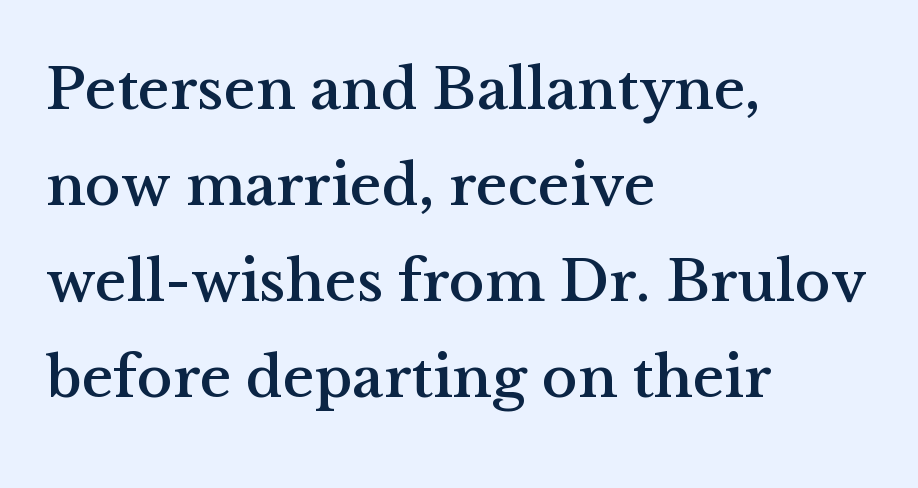
{"serif": "yes", "italic": "no", "width": "normal", "stroke_contrast": "medium", "x_height": "medium", "monospaced": "no", "underline": "no", "align": "left", "line_spacing": "normal", "line_spacing_ratio": 1.6, "letter_spacing": "normal", "letter_spacing_em": 0.0, "glyph_px": 60}
